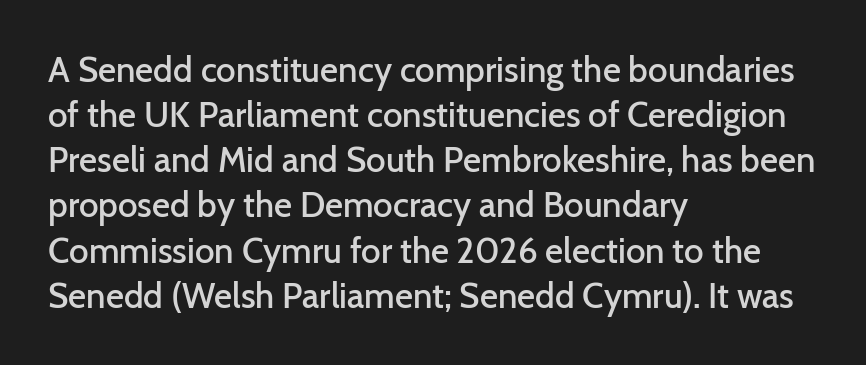
{"serif": "no", "italic": "no", "bold": "semi", "weight": "semibold", "width": "normal", "stroke_contrast": "low", "x_height": "medium", "monospaced": "no", "underline": "no", "align": "left", "line_spacing": "normal", "line_spacing_ratio": 1.29, "letter_spacing": "normal", "letter_spacing_em": 0.0, "glyph_px": 35}
